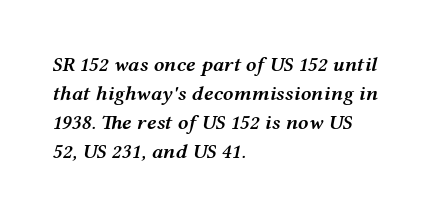
The image shows 21 px text type, italic (leaning right); set left-aligned, normal line spacing (1.38x), normal letter spacing, not underlined.
